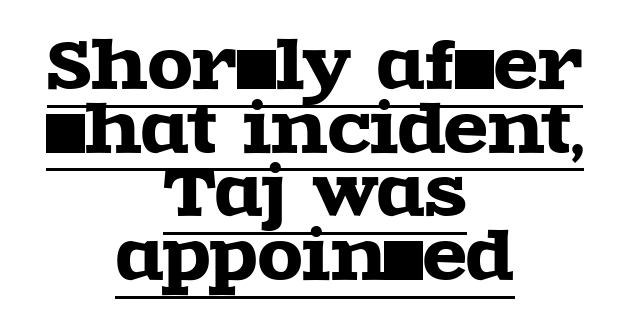
The image shows 65 px wide serif type, upright; set centered, tight line spacing (0.98x), normal letter spacing, underlined; a large x-height.
